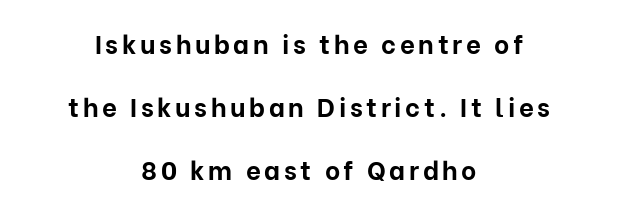
Students, this is bold: see how much ink each stroke carries. A typesetter would mark this as roman, not italic. Whoever set this chose breathing room over compactness in the vertical rhythm. A bare baseline throughout the passage. The typesetter chose a symmetrical, centered arrangement here.
